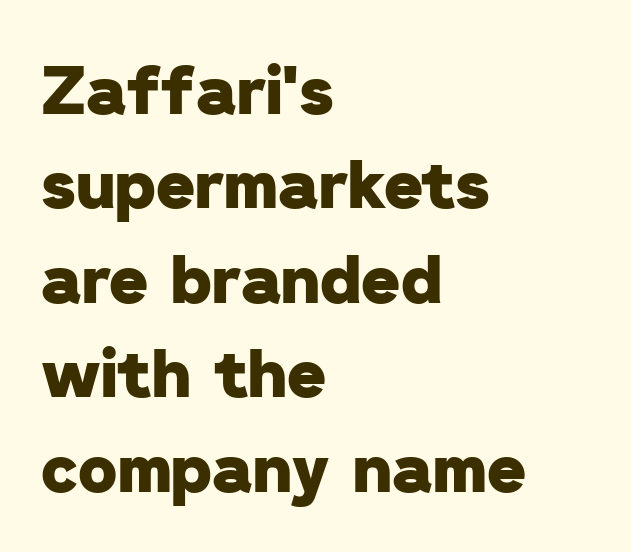
Students, observe: this is what conventionally led text looks like. Classification — sans serif. Inter-character spacing is left at the font's built-in metrics. The setting favours the left margin, as ordinary paragraphs usually do.
